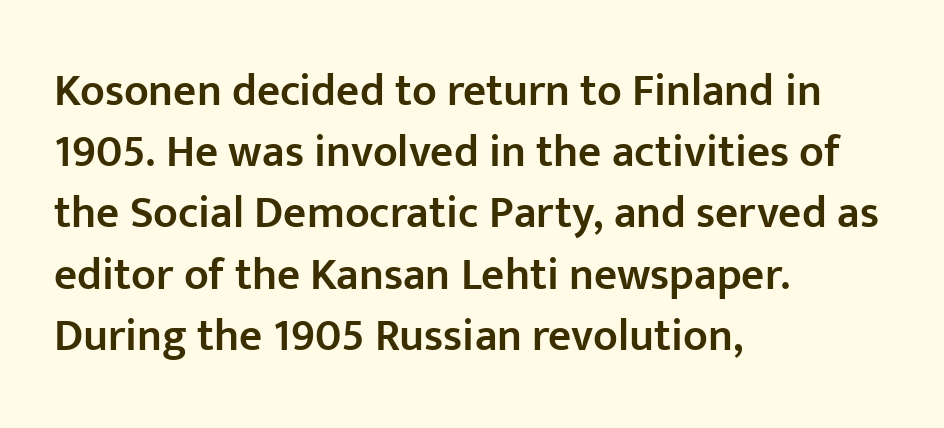
The paragraph has a hard left edge and a soft right edge. Regular leading. Characters remain perfectly vertical along every line. Default kerning and tracking; the words read as compact shapes. Descender tails drop into unmarked territory. The passage shown is typed in a proportional face where columns would drift.
